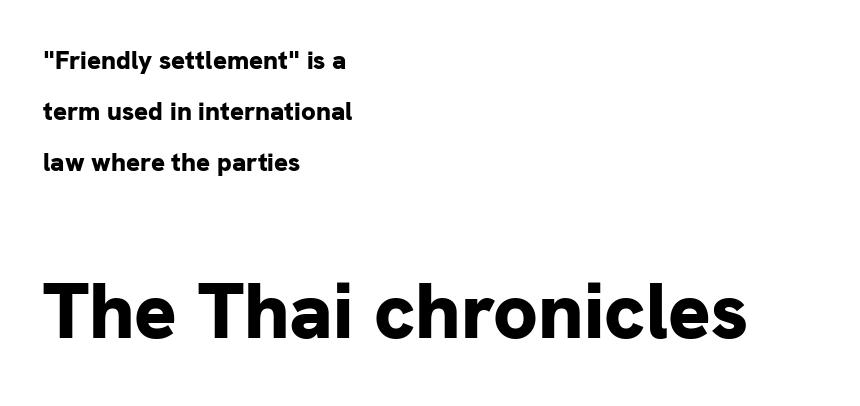
The image shows 79 px bold sans-serif type, upright; set left-aligned, loose line spacing (1.96x), normal letter spacing, not underlined; the second (bottom) block is 3.04x larger; low stroke contrast and a medium x-height.
